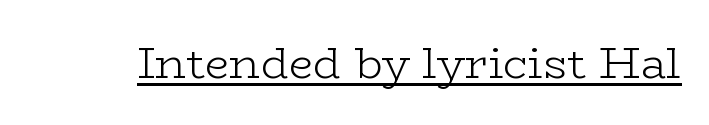
The image shows 44 px light, wide serif type, upright; set normal letter spacing, underlined; low stroke contrast and a medium x-height.
